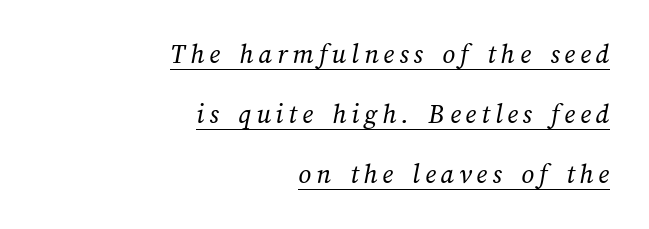
Q: Is the text bold? A: No.
Q: Is the text underlined? A: Yes.
Q: How is the paragraph aligned? A: Right-aligned.
Q: Is the spacing between lines tight, normal or loose? A: Loose.
Q: Width (condensed, normal, or wide)? A: Normal.
Q: Stroke contrast? A: Medium.
Q: x-height? A: Medium.
Q: Monospaced? A: No.
